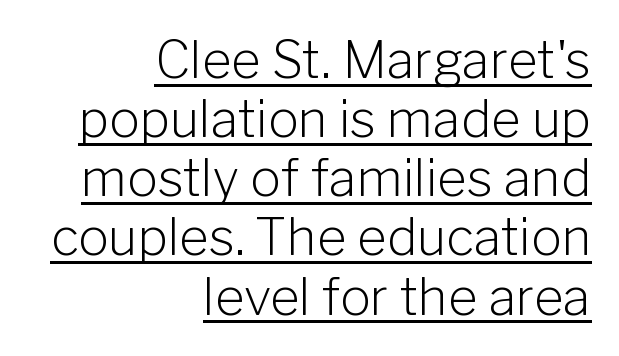
{"serif": "no", "italic": "no", "bold": "no", "weight": "light", "width": "normal", "stroke_contrast": "low", "x_height": "medium", "monospaced": "no", "underline": "yes", "align": "right", "line_spacing_ratio": 1.16, "letter_spacing": "normal", "letter_spacing_em": 0.0, "glyph_px": 51}
